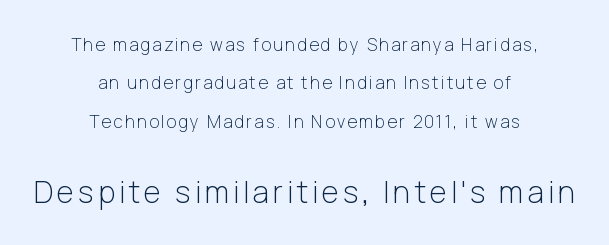
The image shows 30 px light sans-serif type, upright; set centered, loose line spacing (2.26x), not underlined; the second (bottom) block is 1.76x larger; low stroke contrast and a medium x-height.
